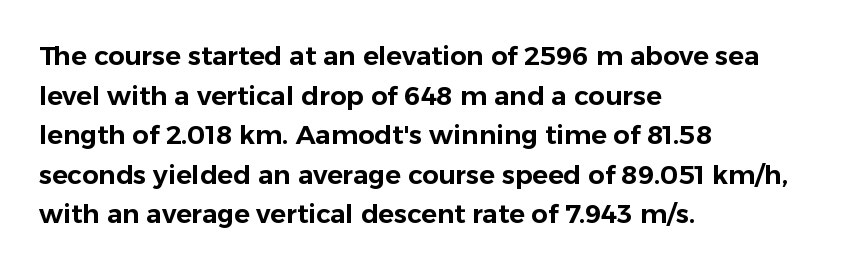
{"italic": "no", "underline": "no", "align": "left", "line_spacing": "normal", "line_spacing_ratio": 1.52, "letter_spacing": "normal", "letter_spacing_em": 0.0, "glyph_px": 26}
